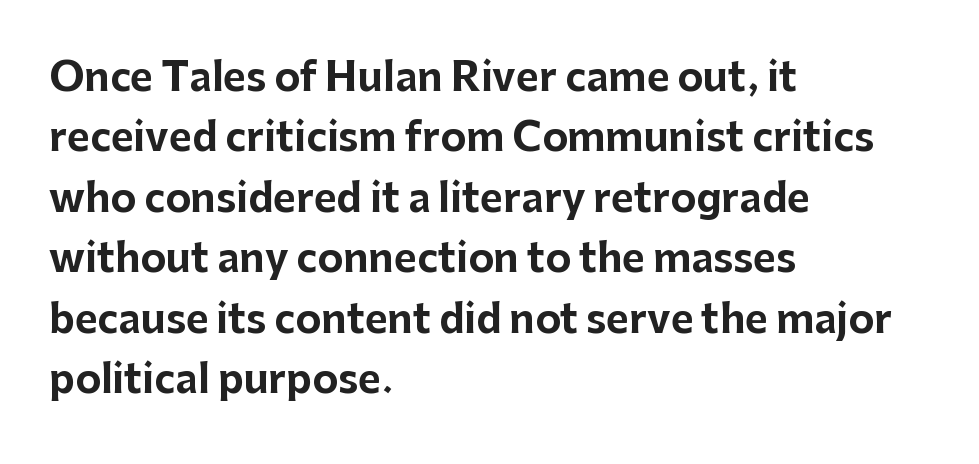
Weight check: bold — yes, fully. The passage shown is not underscored anywhere. Leading: standard. The typesetter chose a ragged-right arrangement here.
